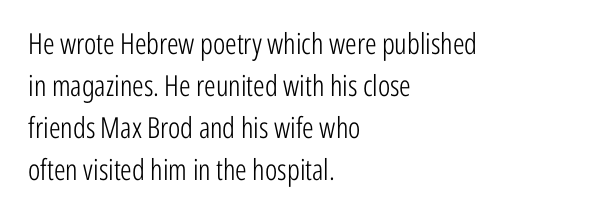
Lines of text with bare space underneath. Look at the bottom of the vertical strokes: they stop flat, with no serifs. Which margin do the lines hug? The left one — the right edge is uneven. Looks like regular typesetting: each glyph gets only the width it needs. Nothing unusual about the tracking: characters are spaced as the font intends.
